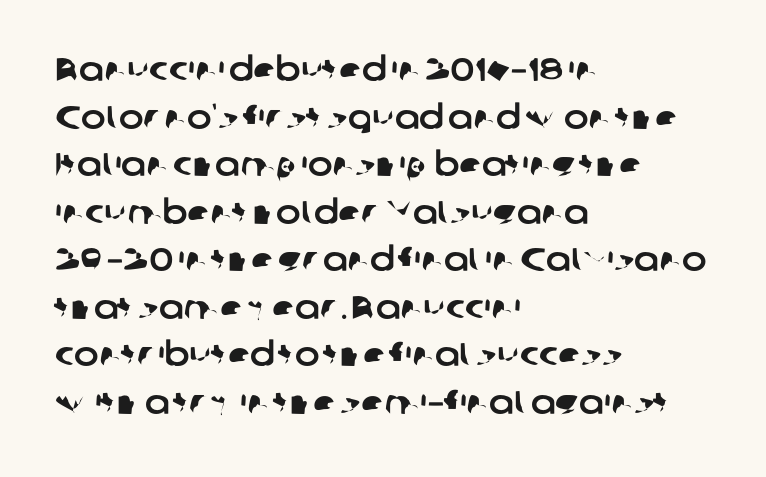
{"serif": "no", "width": "normal", "stroke_contrast": "low", "x_height": "medium", "monospaced": "no", "underline": "no", "align": "left", "line_spacing": "normal", "line_spacing_ratio": 1.44, "letter_spacing": "normal", "letter_spacing_em": 0.0, "glyph_px": 33}
